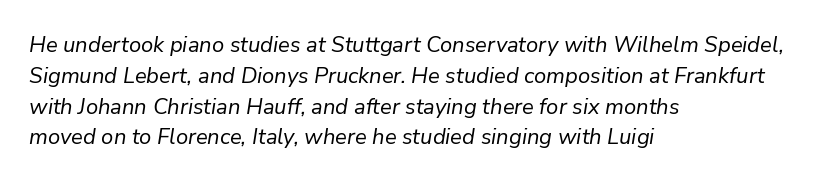
{"italic": "yes", "lean": "right", "slant_degrees": 9, "bold": "no", "underline": "no", "align": "left", "line_spacing": "normal", "line_spacing_ratio": 1.4, "letter_spacing": "normal", "letter_spacing_em": 0.0, "glyph_px": 22}
